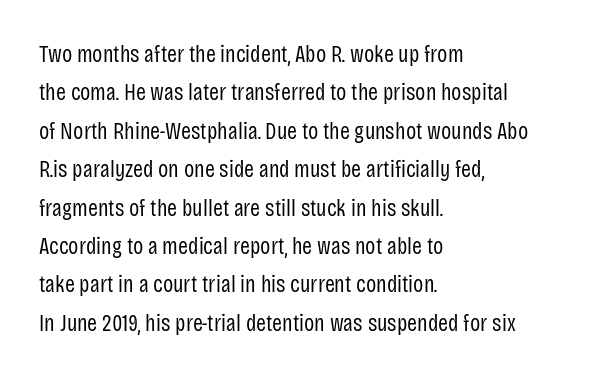
Q: Is the text bold? A: No.
Q: Is the text italic (slanted)? A: No, it is upright.
Q: Is the text underlined? A: No.
Q: How is the paragraph aligned? A: Left-aligned.
Q: Is the spacing between letters normal or unusually wide? A: Normal.
Q: Is the spacing between lines tight, normal or loose? A: Normal.
